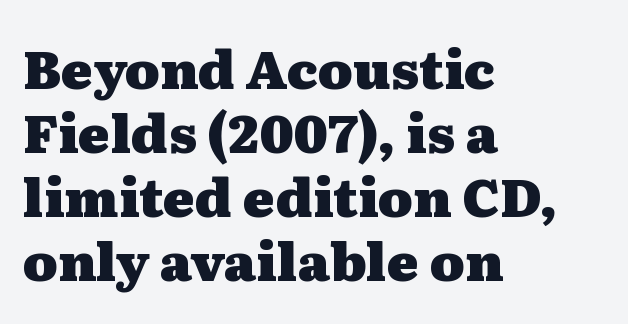
Caption: bold face, heavy strokes. The rendering anchors every line to the left-hand side. Varying glyph widths throughout — classic text-font behaviour. How are the letters spaced? Ordinarily, with no added tracking. No word sits above an underline.
